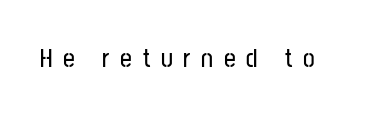
{"italic": "no", "underline": "no", "letter_spacing": "wide", "letter_spacing_em": 0.41, "glyph_px": 26}
